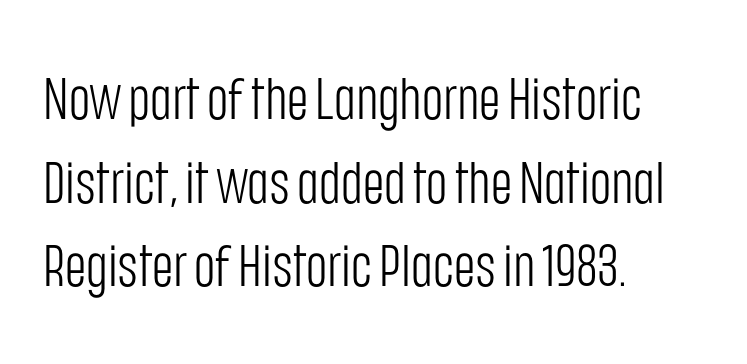
These lines keep a tight, regular rhythm from letter to letter. Line starts are locked; line ends wander. Regarding leading, the lines here are spaced in the standard way. Each letter keeps its own natural width here, so spacing adapts to shape.
